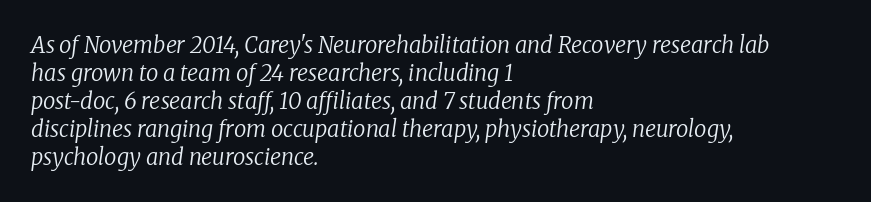
{"italic": "yes", "lean": "right", "slant_degrees": 8, "bold": "no", "underline": "no", "align": "left", "line_spacing": "normal", "line_spacing_ratio": 1.27, "letter_spacing": "normal", "letter_spacing_em": 0.0, "glyph_px": 22}
